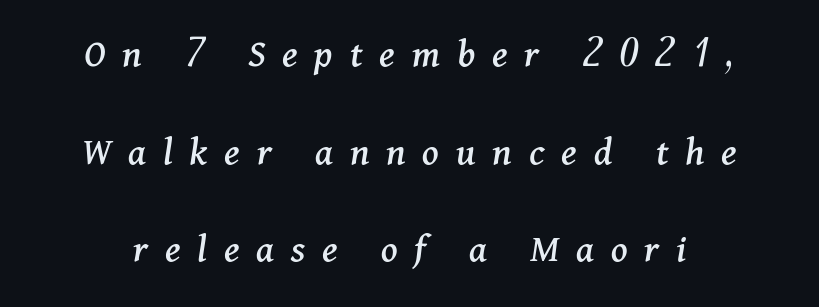
Q: Is the text italic (slanted)? A: Yes, it leans right by about 11 degrees.
Q: Is the typeface a serif or a sans-serif typeface? A: Serif.
Q: Is the text underlined? A: No.
Q: Is the spacing between letters normal or unusually wide? A: Unusually wide.
Q: Is the spacing between lines tight, normal or loose? A: Loose.
Q: Width (condensed, normal, or wide)? A: Normal.
Q: Stroke contrast? A: Medium.
Q: x-height? A: Medium.
Q: Monospaced? A: No.
